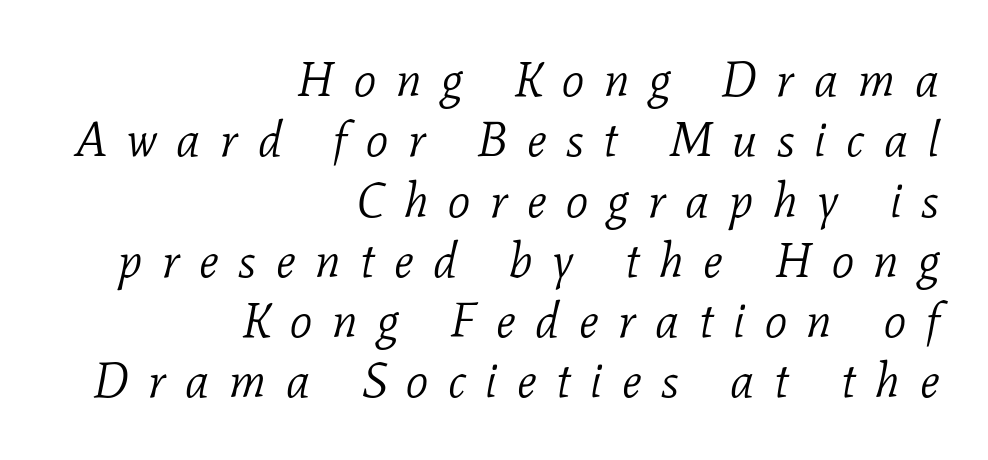
The image shows 49 px light serif type, italic (leaning right); set right-aligned, line spacing 1.23x, unusually wide letter spacing (+0.4 em), not underlined; low stroke contrast and a medium x-height.
